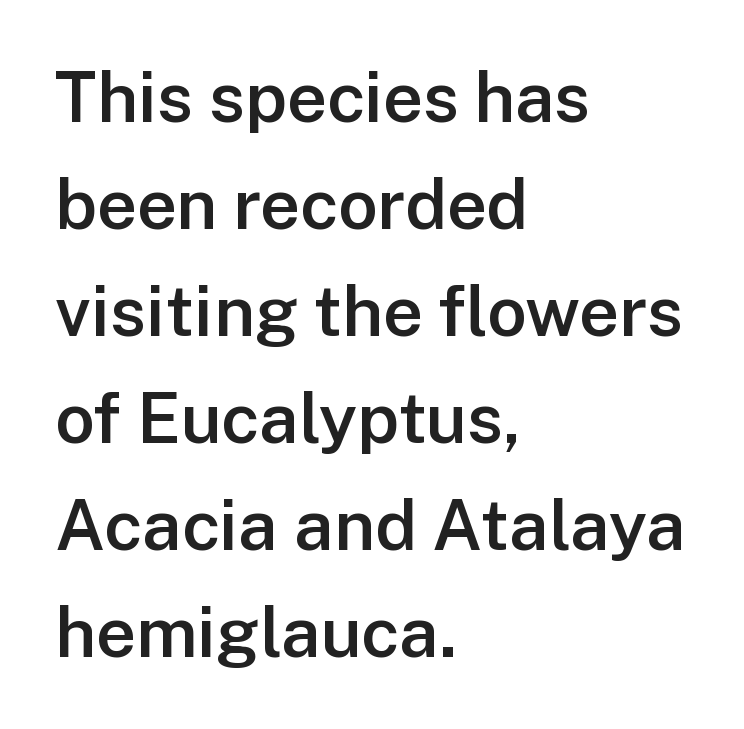
Only glyphs here, with clear space below each row. Tracking here is standard; glyphs follow each other at the usual distance. Typesetter's note: demi weight, one step under bold. If you measured baseline to baseline, you'd find a middling distance. Each letter's strokes conclude bluntly, with no projecting serifs. Each letter keeps its own natural width here, so spacing adapts to shape.
